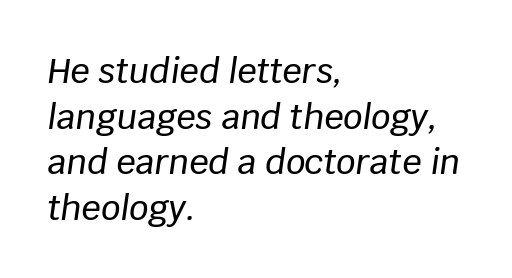
This is oblique type, the kind used for emphasis or titles. The passage shown is typed in a proportional face where columns would drift. Quick note: underline off. Horizontal bands of white between lines are of average thickness. Teacher's note: observe the even left margin — that is flush-left alignment. The face used here is rendered with its standard letterfit.
